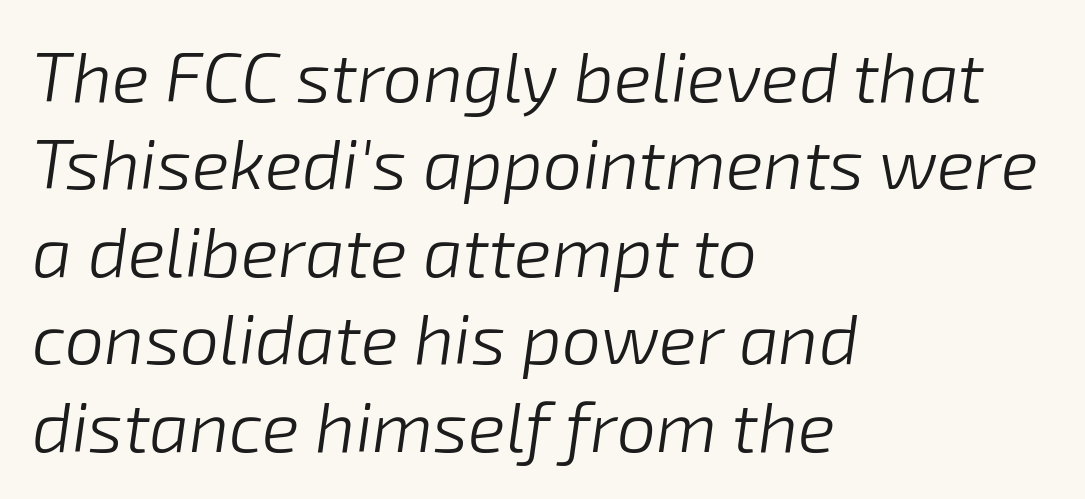
The image shows 70 px light type, italic (leaning right); set left-aligned, normal line spacing (1.25x), normal letter spacing, not underlined; low stroke contrast and a medium x-height.
